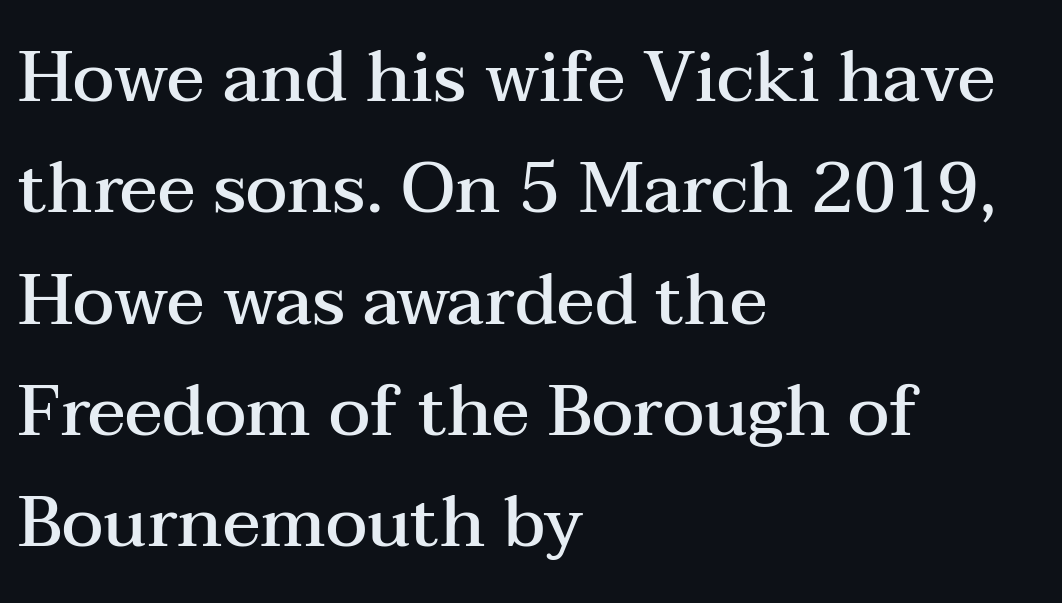
{"serif": "yes", "italic": "no", "bold": "semi", "weight": "semibold", "width": "wide", "stroke_contrast": "medium", "x_height": "medium", "monospaced": "no", "underline": "no", "align": "left", "line_spacing": "normal", "line_spacing_ratio": 1.59, "letter_spacing": "normal", "letter_spacing_em": 0.0, "glyph_px": 70}
